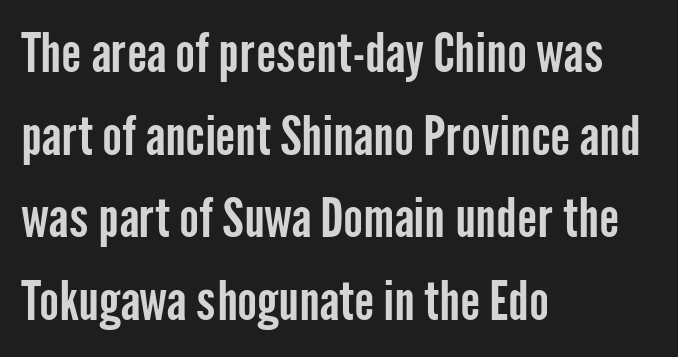
The image shows 53 px condensed sans-serif type, upright; set left-aligned, normal line spacing (1.56x), normal letter spacing, not underlined; low stroke contrast and a medium x-height.
